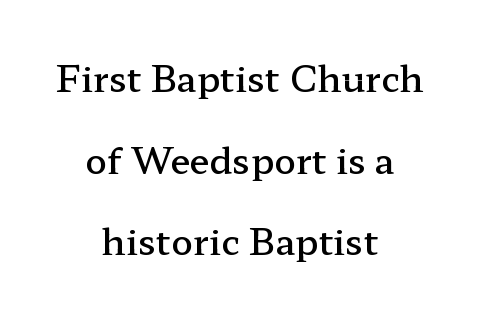
No italicization has been applied; the sample stays upright. Bold? Not quite — semibold, heavier than regular but stopping short. This sample has the flowing, uneven cadence of proportional lettering. The passage shown has conventional tracking throughout. The text block is weighted toward neither margin, spreading evenly from the middle.
